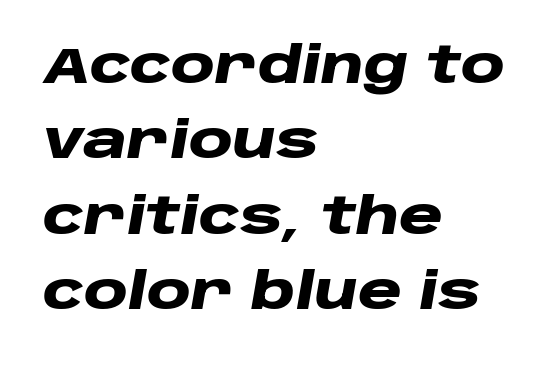
{"italic": "yes", "lean": "right", "slant_degrees": 10, "bold": "yes", "weight": "heavy", "width": "wide", "stroke_contrast": "low", "x_height": "large", "monospaced": "no", "underline": "no", "align": "left", "line_spacing": "normal", "line_spacing_ratio": 1.51, "letter_spacing": "normal", "letter_spacing_em": 0.0, "glyph_px": 50}
